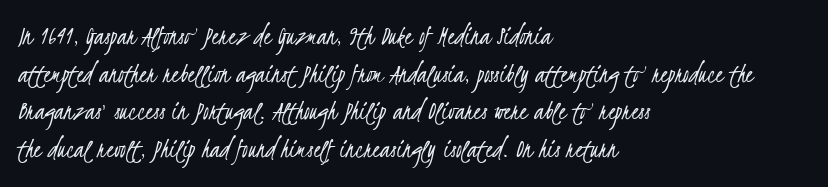
The face used here is proportionally spaced, like ordinary book or web type. The foot of each line stays bare and open. The gaps between neighbouring characters are ordinary and unremarkable. The rag falls on the right side of this text block. Stems and bowls with no extra thickness — not bold. Letterform terminals end flat and unadorned throughout the passage.
